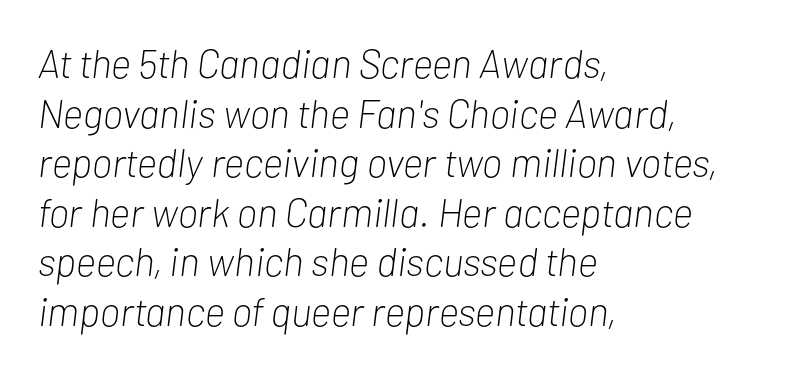
The image shows 40 px light, condensed type, italic (leaning right); set left-aligned, line spacing 1.24x, normal letter spacing, not underlined; low stroke contrast and a medium x-height.
